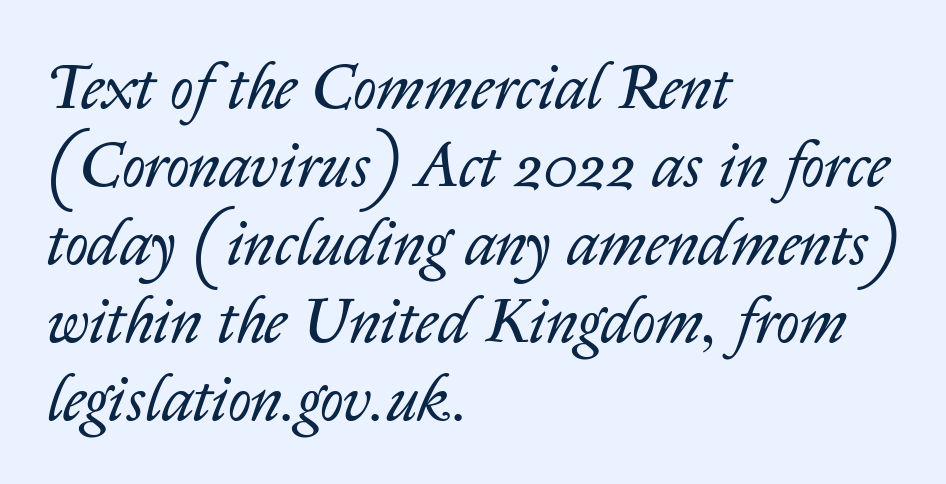
{"italic": "yes", "lean": "right", "slant_degrees": 14, "bold": "no", "weight": "regular", "width": "normal", "stroke_contrast": "low", "x_height": "medium", "monospaced": "no", "underline": "no", "align": "left", "line_spacing_ratio": 1.22, "letter_spacing": "normal", "letter_spacing_em": 0.0, "glyph_px": 64}
